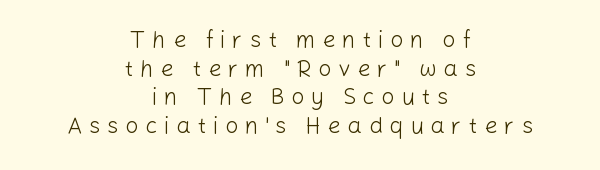
Check the space under the baseline: it is left empty. In terms of leading, this rendering sits right in the middle. Neither beginnings nor endings align; midpoints do. Italic: no, the glyphs are upright roman.
